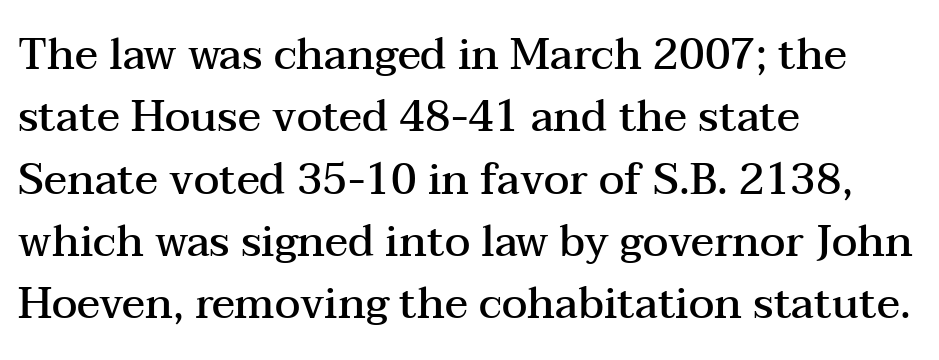
Q: Is the text bold? A: Semi-bold.
Q: Is the text italic (slanted)? A: No, it is upright.
Q: Is the typeface a serif or a sans-serif typeface? A: Serif.
Q: Is the text underlined? A: No.
Q: How is the paragraph aligned? A: Left-aligned.
Q: Is the spacing between letters normal or unusually wide? A: Normal.
Q: Is the spacing between lines tight, normal or loose? A: Normal.
Q: Width (condensed, normal, or wide)? A: Wide.
Q: Stroke contrast? A: Medium.
Q: x-height? A: Medium.
Q: Monospaced? A: No.
